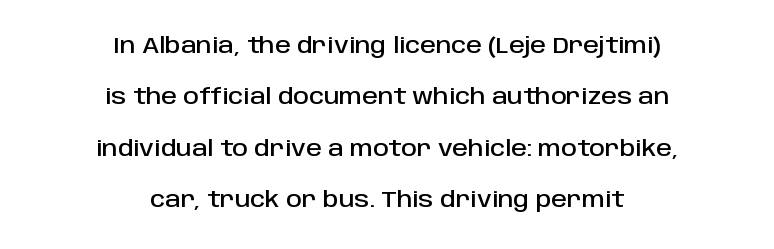
Q: Is the text italic (slanted)? A: No, it is upright.
Q: Is the text underlined? A: No.
Q: How is the paragraph aligned? A: Centered.
Q: Is the spacing between letters normal or unusually wide? A: Normal.
Q: Is the spacing between lines tight, normal or loose? A: Loose.
